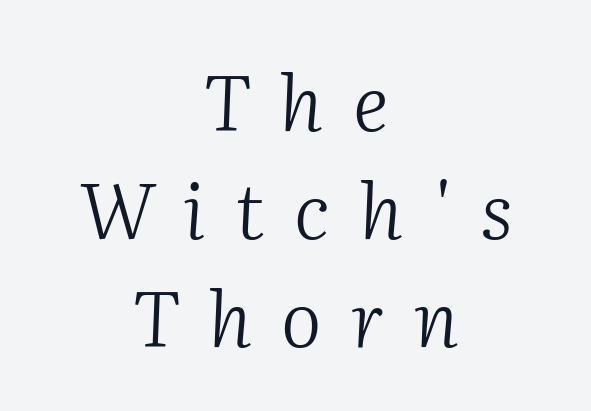
The image shows 77 px light serif type, italic (leaning right); set centered, normal line spacing (1.4x), unusually wide letter spacing (+0.38 em), not underlined; medium stroke contrast and a medium x-height.
